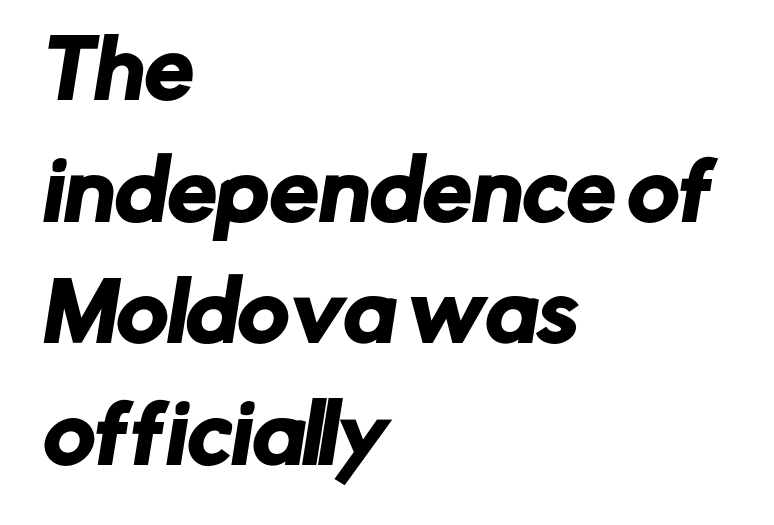
{"serif": "no", "width": "normal", "stroke_contrast": "low", "x_height": "medium", "monospaced": "no", "underline": "no", "align": "left", "line_spacing": "normal", "line_spacing_ratio": 1.54, "letter_spacing": "normal", "letter_spacing_em": 0.0, "glyph_px": 79}
